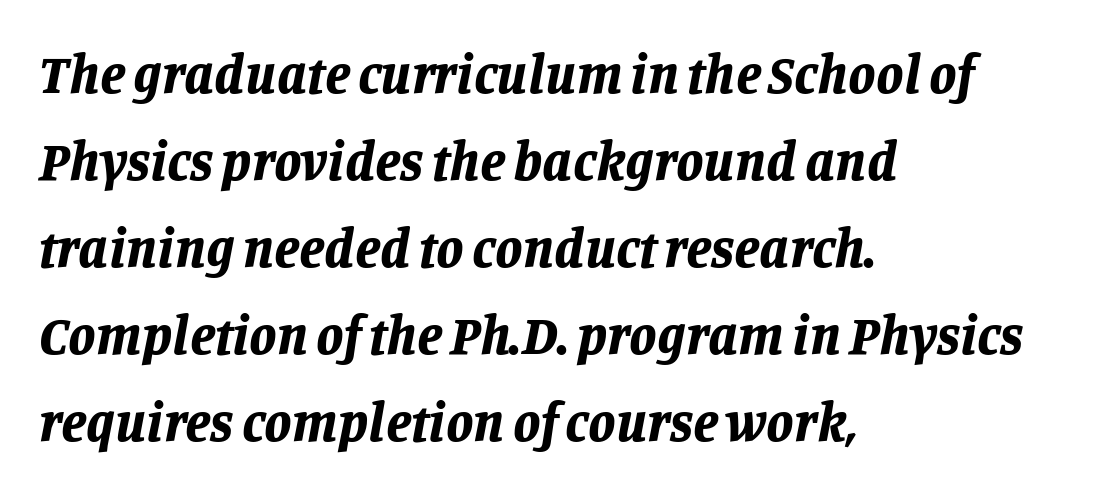
Q: Is the text bold? A: Yes.
Q: Is the text italic (slanted)? A: Yes, it leans right by about 11 degrees.
Q: Is the text underlined? A: No.
Q: How is the paragraph aligned? A: Left-aligned.
Q: Is the spacing between letters normal or unusually wide? A: Normal.
Q: Is the spacing between lines tight, normal or loose? A: Normal.
Q: Width (condensed, normal, or wide)? A: Normal.
Q: Stroke contrast? A: Low.
Q: x-height? A: Large.
Q: Monospaced? A: No.
